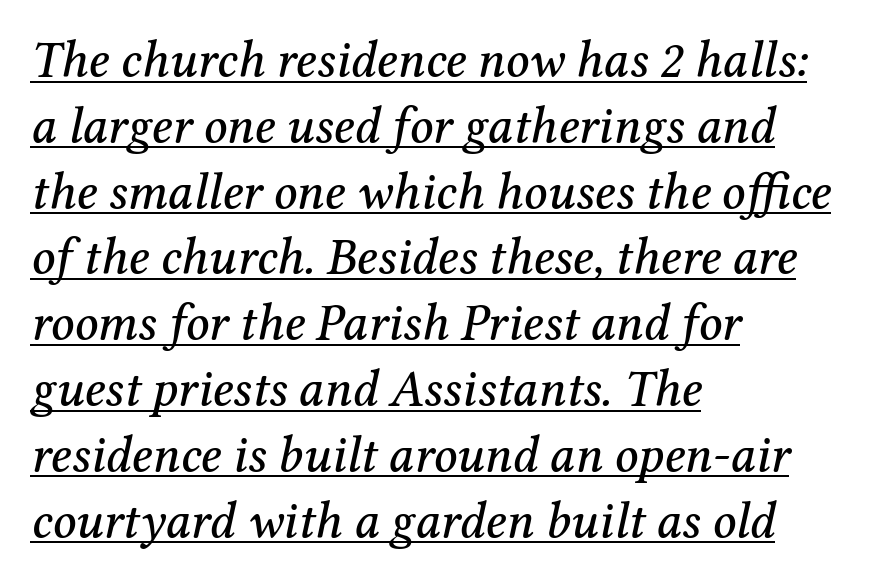
{"serif": "yes", "italic": "yes", "lean": "right", "slant_degrees": 12, "width": "normal", "stroke_contrast": "medium", "x_height": "medium", "monospaced": "no", "underline": "yes", "align": "left", "line_spacing": "normal", "line_spacing_ratio": 1.29, "letter_spacing": "normal", "letter_spacing_em": 0.0, "glyph_px": 51}
